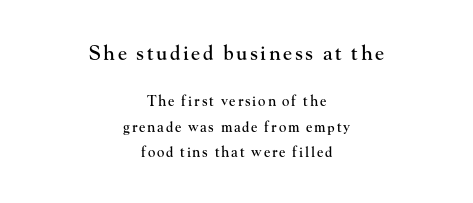
Does the bottom block carry the larger type? No, the top block does. Honestly, there is no underline to notice here at all. Notice how the passage keeps no hard edge, just a central spine. Tall strokes in this sample are plumb rather than angled.
